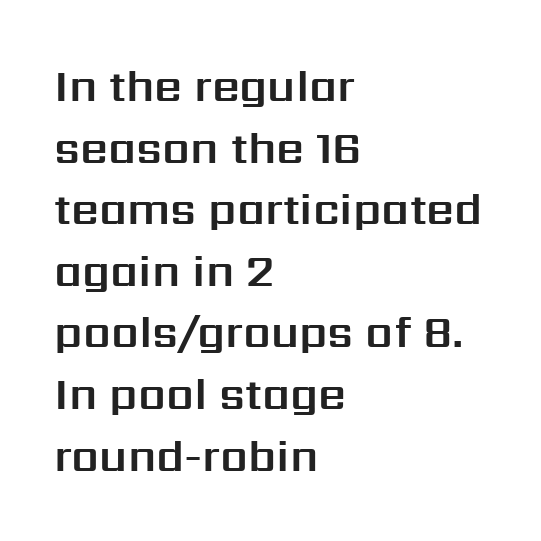
Look at the bottom of the vertical strokes: they stop flat, with no serifs. Think of a printed novel: that variable character pitch is what you see here. Only glyphs here, with clear space below each row. Vertically, the passage feels balanced, rows spaced as you'd expect.
